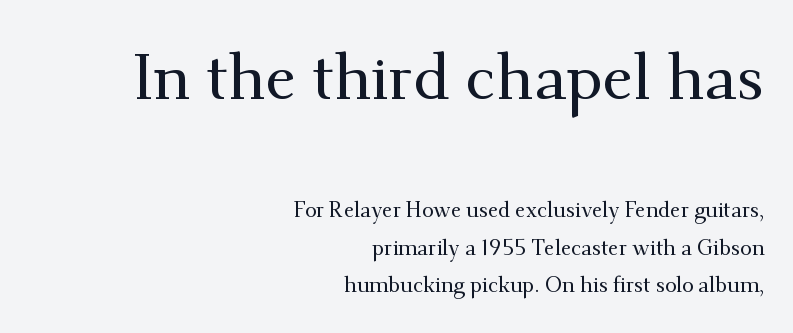
Check under the words: just untouched page. You could not count columns in this text — the font is proportionally spaced. Does the bottom block carry the larger type? No, the top block does. The designer went with a serif here, giving each stem small feet.
